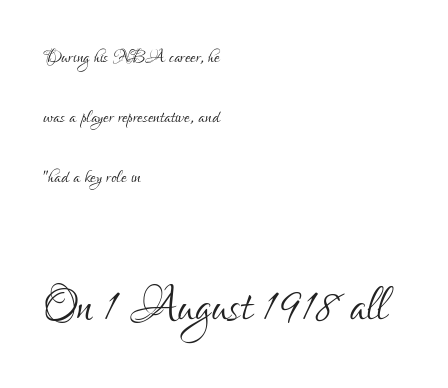
The image shows 62 px light, condensed sans-serif type; set left-aligned, loose line spacing (2.41x), normal letter spacing, not underlined; the second (bottom) block is 2.48x larger; low stroke contrast and a small x-height.
